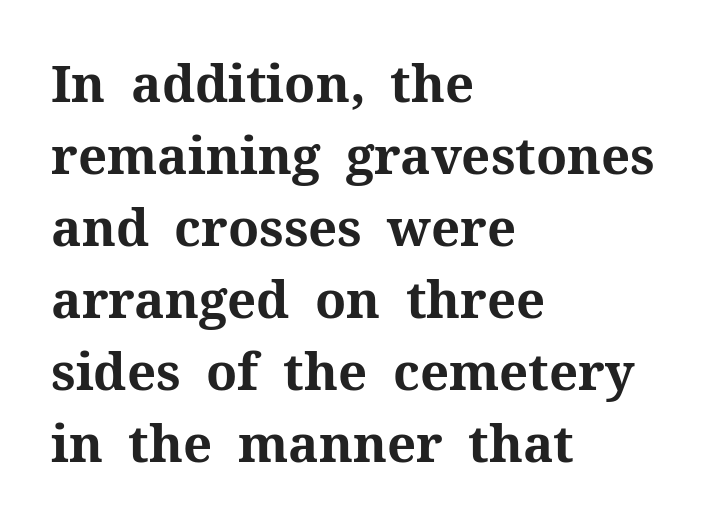
Q: Is the text bold? A: Yes.
Q: Is the text italic (slanted)? A: No, it is upright.
Q: Is the typeface a serif or a sans-serif typeface? A: Serif.
Q: Is the text underlined? A: No.
Q: How is the paragraph aligned? A: Left-aligned.
Q: Is the spacing between letters normal or unusually wide? A: Normal.
Q: Is the spacing between lines tight, normal or loose? A: Normal.
Q: Width (condensed, normal, or wide)? A: Normal.
Q: Stroke contrast? A: Medium.
Q: x-height? A: Medium.
Q: Monospaced? A: No.
